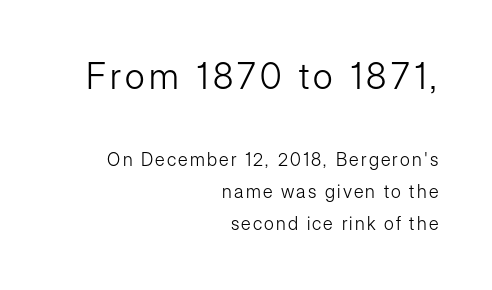
Q: Is the text bold? A: No.
Q: Is the text italic (slanted)? A: No, it is upright.
Q: Is the typeface a serif or a sans-serif typeface? A: Sans-serif.
Q: Is the text underlined? A: No.
Q: How is the paragraph aligned? A: Right-aligned.
Q: Which block of text is set in a larger size, the first (top) or the second (bottom)? A: The first (top) one.
Q: Width (condensed, normal, or wide)? A: Normal.
Q: Stroke contrast? A: Low.
Q: x-height? A: Medium.
Q: Monospaced? A: No.
